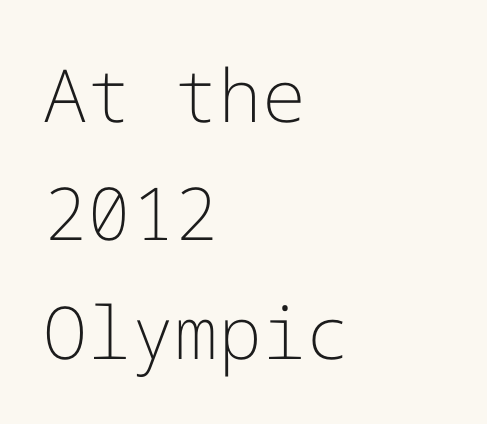
The image shows 73 px light sans-serif type, upright; set left-aligned, normal line spacing (1.62x), normal letter spacing, not underlined; low stroke contrast and a medium x-height.
